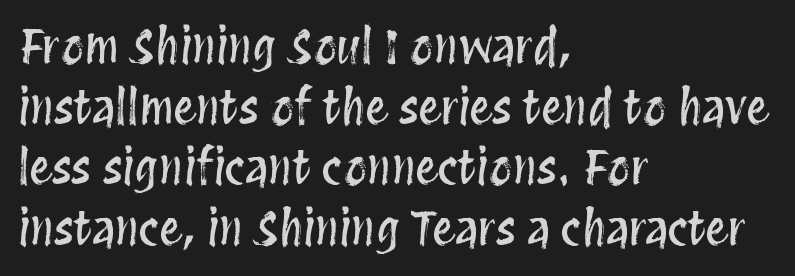
{"italic": "no", "width": "condensed", "stroke_contrast": "medium", "x_height": "large", "monospaced": "no", "underline": "no", "align": "left", "line_spacing": "normal", "line_spacing_ratio": 1.32, "letter_spacing": "normal", "letter_spacing_em": 0.0, "glyph_px": 46}
